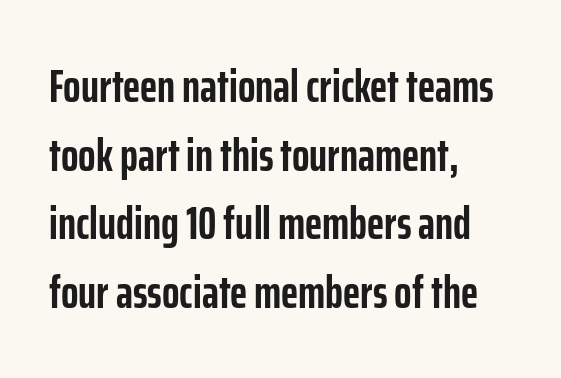
Typeset ragged right — the left edge is the straight one. The rows are spaced the way most documents space them. Each row of text sits above clean, open space. The passage shown is typed in a proportional face where columns would drift.
